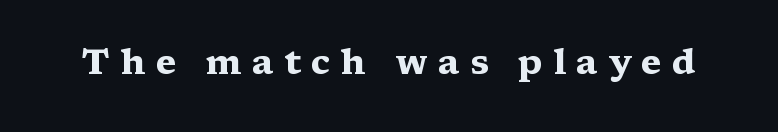
The image shows 35 px heavy, wide serif type, upright; set unusually wide letter spacing (+0.3 em), not underlined; medium stroke contrast and a medium x-height.
